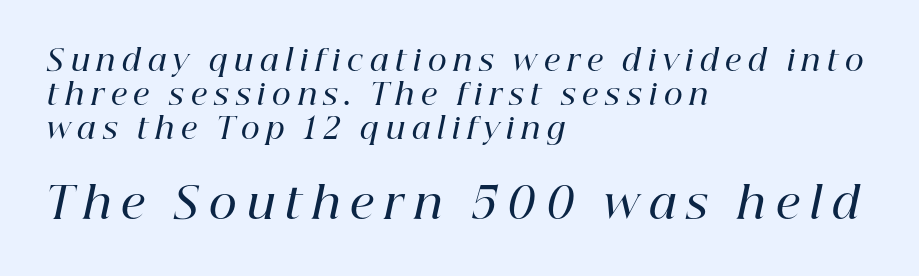
Glance below the letters and you will spot only blank space. The passage shown has open, widely tracked lettering throughout. On the weight axis this lands at semibold, roughly 600. What kind of face is this? One with serifs. The rendering applies a slant to the glyphs.
